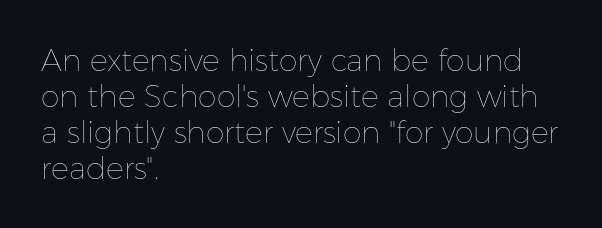
Q: Is the text bold? A: No.
Q: Is the text italic (slanted)? A: No, it is upright.
Q: Is the text underlined? A: No.
Q: How is the paragraph aligned? A: Left-aligned.
Q: Is the spacing between letters normal or unusually wide? A: Normal.
Q: Width (condensed, normal, or wide)? A: Normal.
Q: Stroke contrast? A: Low.
Q: x-height? A: Medium.
Q: Monospaced? A: No.
